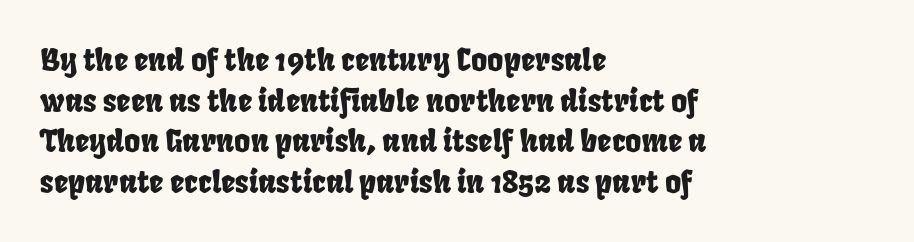
The image shows 31 px condensed sans-serif type; set left-aligned, normal line spacing (1.31x), normal letter spacing, not underlined; low stroke contrast and a large x-height.
